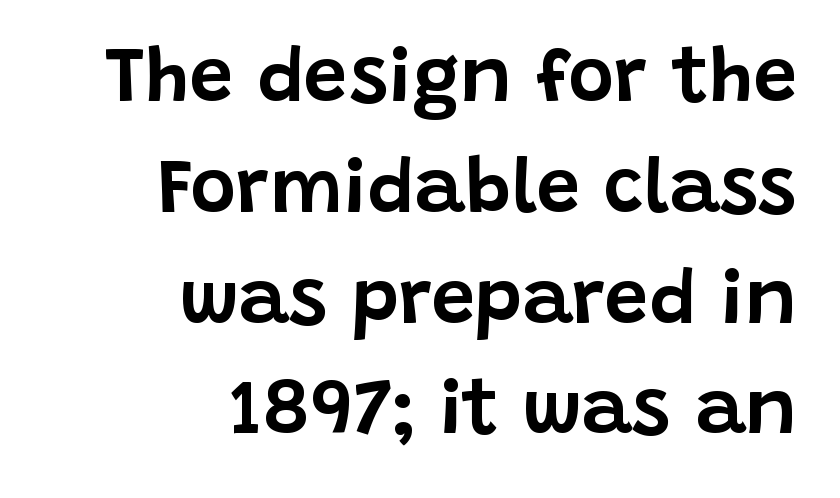
The image shows 78 px sans-serif type, upright; set right-aligned, normal line spacing (1.42x), normal letter spacing, not underlined; low stroke contrast and a large x-height.
